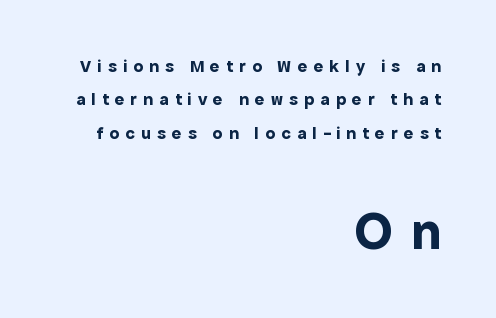
Q: Is the text bold? A: Yes.
Q: Is the text italic (slanted)? A: No, it is upright.
Q: Is the typeface a serif or a sans-serif typeface? A: Sans-serif.
Q: Is the text underlined? A: No.
Q: How is the paragraph aligned? A: Right-aligned.
Q: Is the spacing between letters normal or unusually wide? A: Unusually wide.
Q: Which block of text is set in a larger size, the first (top) or the second (bottom)? A: The second (bottom) one.
Q: Width (condensed, normal, or wide)? A: Normal.
Q: x-height? A: Medium.
Q: Monospaced? A: No.
